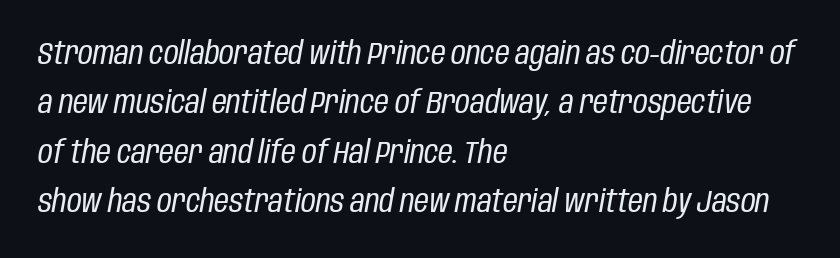
Stroke mass is kept to a normal reading level or below. The lines are quadded left. Every character sits at an angle, as italics do. You could not count columns in this text — the font is proportionally spaced.
